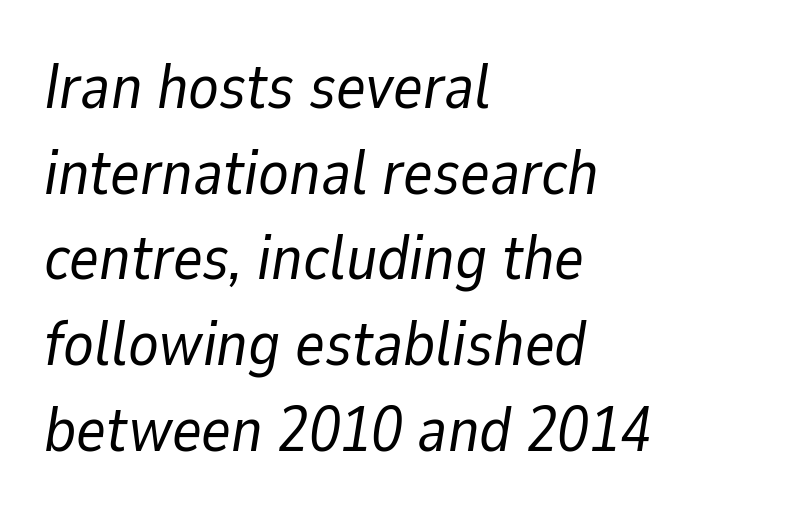
Q: Is the text bold? A: No.
Q: Is the text italic (slanted)? A: Yes, it leans right by about 9 degrees.
Q: Is the text underlined? A: No.
Q: How is the paragraph aligned? A: Left-aligned.
Q: Is the spacing between letters normal or unusually wide? A: Normal.
Q: Is the spacing between lines tight, normal or loose? A: Normal.
Q: Width (condensed, normal, or wide)? A: Normal.
Q: Stroke contrast? A: Low.
Q: x-height? A: Medium.
Q: Monospaced? A: No.
